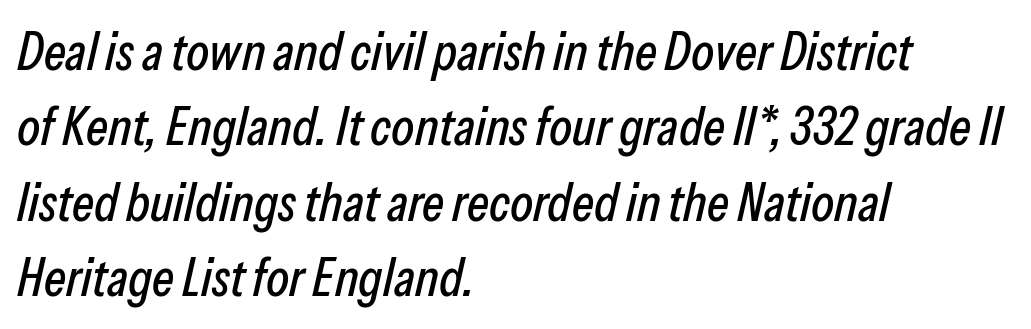
Q: Is the text italic (slanted)? A: Yes, it leans right by about 13 degrees.
Q: Is the text underlined? A: No.
Q: How is the paragraph aligned? A: Left-aligned.
Q: Is the spacing between letters normal or unusually wide? A: Normal.
Q: Is the spacing between lines tight, normal or loose? A: Normal.
Q: Width (condensed, normal, or wide)? A: Condensed.
Q: Stroke contrast? A: Low.
Q: x-height? A: Medium.
Q: Monospaced? A: No.
